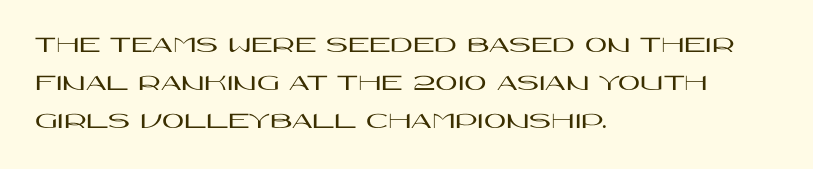
The image shows 24 px text type, upright; set left-aligned, normal line spacing (1.59x), normal letter spacing, not underlined.
